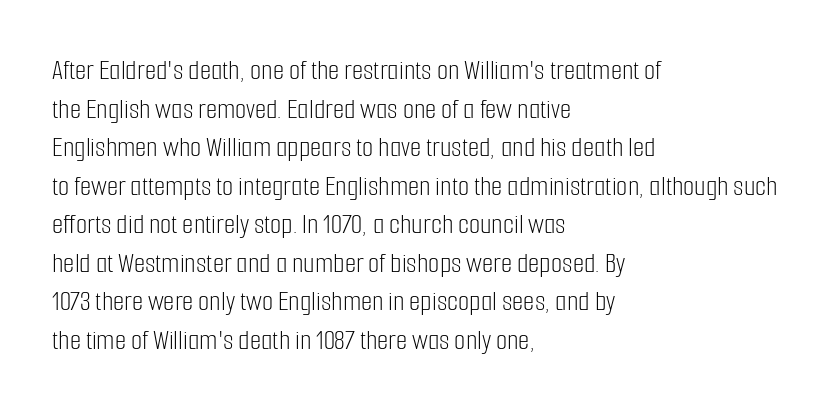
Q: Is the text bold? A: No.
Q: Is the text italic (slanted)? A: No, it is upright.
Q: Is the typeface a serif or a sans-serif typeface? A: Sans-serif.
Q: Is the text underlined? A: No.
Q: How is the paragraph aligned? A: Left-aligned.
Q: Is the spacing between letters normal or unusually wide? A: Normal.
Q: Is the spacing between lines tight, normal or loose? A: Normal.
Q: Width (condensed, normal, or wide)? A: Condensed.
Q: Stroke contrast? A: Low.
Q: x-height? A: Medium.
Q: Monospaced? A: No.
